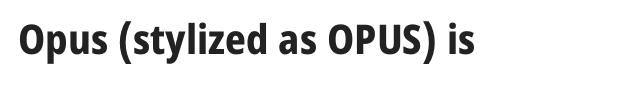
The image shows 41 px bold sans-serif type, upright; set normal letter spacing, not underlined; low stroke contrast and a medium x-height.
